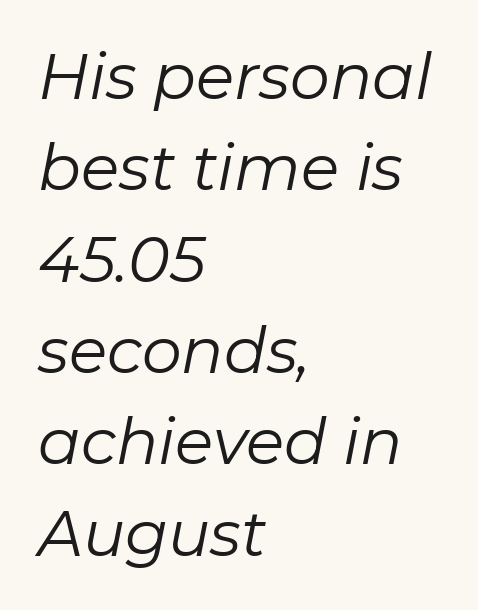
Observe the lean: these are italic letterforms. The letters look calm and open, with moderate or lighter stems. Notice how descenders clear the ascenders below comfortably — that's standard leading. You could not count columns in this text — the font is proportionally spaced. The lines in this sample share a left origin and differ only in where they stop.
